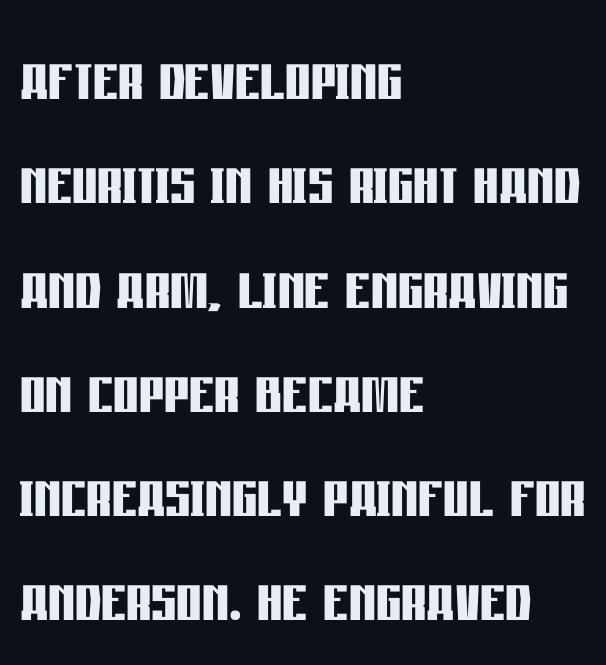
These lines are rendered in a variable-pitch font. The lines are quadded left. The baseline area is clear. A sans-serif font was chosen for this passage. In terms of posture, this sample is upright. You'd pick this weight for a headline — it's a proper bold.
